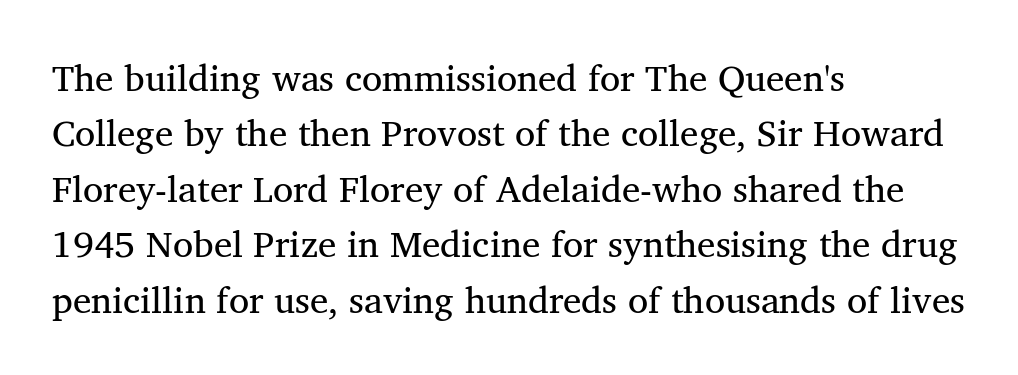
{"serif": "yes", "bold": "no", "weight": "regular", "width": "normal", "stroke_contrast": "medium", "x_height": "medium", "monospaced": "no", "underline": "no", "align": "left", "line_spacing": "normal", "line_spacing_ratio": 1.5, "letter_spacing": "normal", "letter_spacing_em": 0.0, "glyph_px": 37}
